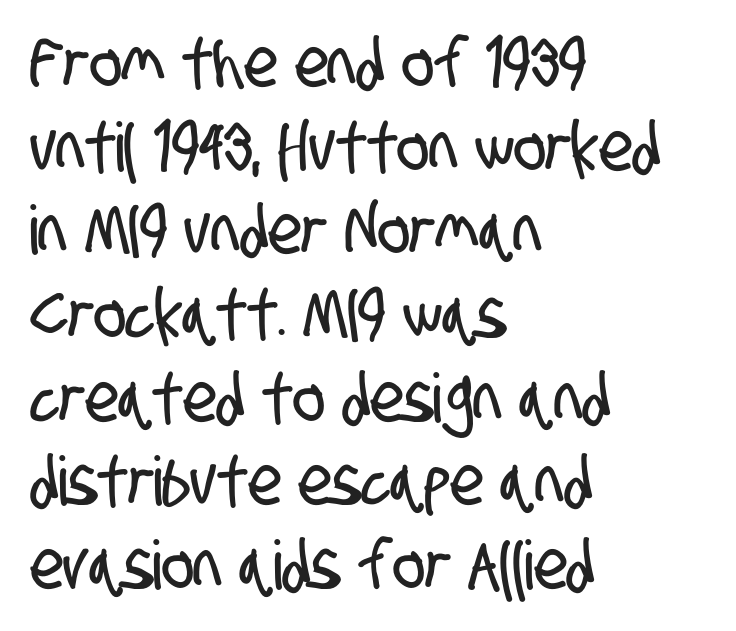
Q: Is the typeface a serif or a sans-serif typeface? A: Sans-serif.
Q: Is the text underlined? A: No.
Q: How is the paragraph aligned? A: Left-aligned.
Q: Is the spacing between letters normal or unusually wide? A: Normal.
Q: Width (condensed, normal, or wide)? A: Condensed.
Q: Stroke contrast? A: Low.
Q: x-height? A: Large.
Q: Monospaced? A: No.
